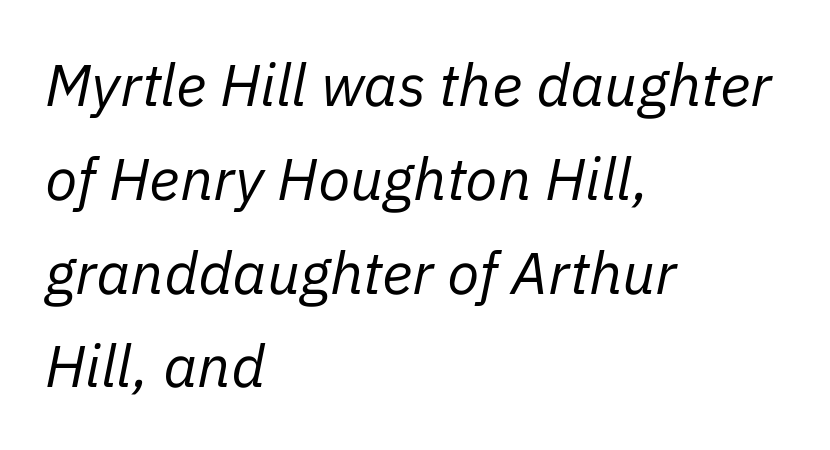
The horizontal fit of the characters is conventional and even. A typesetter would call this proportional, since set widths differ per character. The letters look calm and open, with moderate or lighter stems. Compared with ordinary roman type, these characters are visibly tilted. Reading down the column, the eye jumps a familiar distance to each next line. The rendering anchors every line to the left-hand side.
